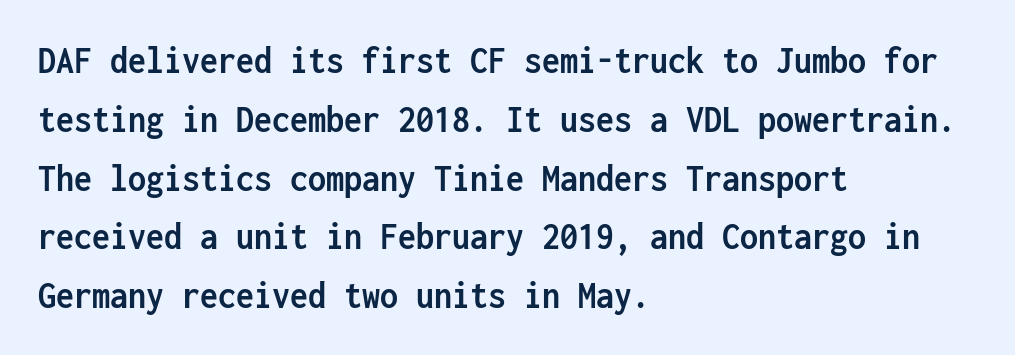
Q: Is the text bold? A: Yes.
Q: Is the text italic (slanted)? A: No, it is upright.
Q: Is the typeface a serif or a sans-serif typeface? A: Sans-serif.
Q: Is the text underlined? A: No.
Q: How is the paragraph aligned? A: Left-aligned.
Q: Is the spacing between letters normal or unusually wide? A: Normal.
Q: Is the spacing between lines tight, normal or loose? A: Normal.
Q: Width (condensed, normal, or wide)? A: Condensed.
Q: Stroke contrast? A: Low.
Q: x-height? A: Medium.
Q: Monospaced? A: Yes.
